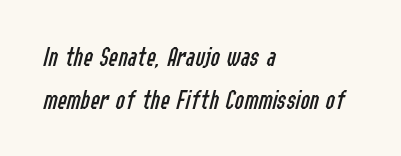
The image shows 28 px regular-weight, condensed type, italic (leaning right); set left-aligned, normal line spacing (1.53x), normal letter spacing, not underlined; low stroke contrast and a medium x-height.
